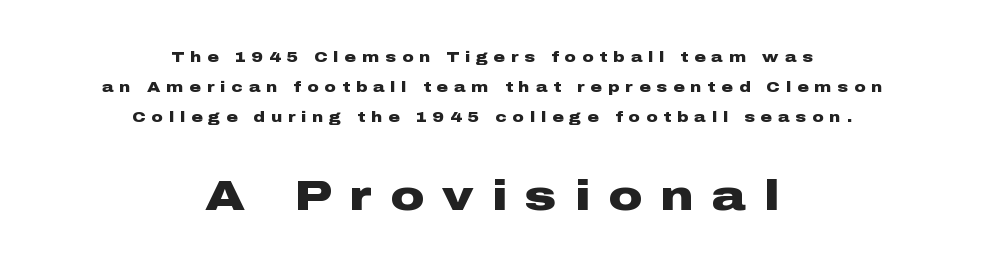
Q: Is the text bold? A: Yes.
Q: Is the text italic (slanted)? A: No, it is upright.
Q: Is the typeface a serif or a sans-serif typeface? A: Sans-serif.
Q: Is the text underlined? A: No.
Q: How is the paragraph aligned? A: Centered.
Q: Is the spacing between letters normal or unusually wide? A: Unusually wide.
Q: Is the spacing between lines tight, normal or loose? A: Loose.
Q: Which block of text is set in a larger size, the first (top) or the second (bottom)? A: The second (bottom) one.
Q: Width (condensed, normal, or wide)? A: Wide.
Q: Stroke contrast? A: Low.
Q: x-height? A: Medium.
Q: Monospaced? A: No.
